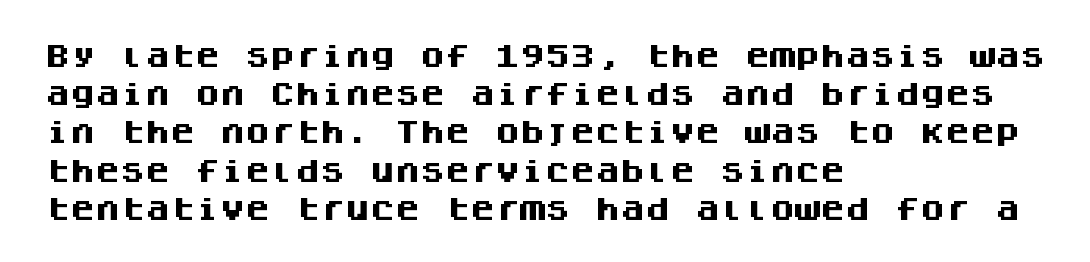
Lines of text with bare space underneath. Quick note: interline space is typical. The line texture is even and compact thanks to regular tracking. The letters stand straight up with perfectly vertical stems. I'd describe the lettering as bold — thick and assertive.
